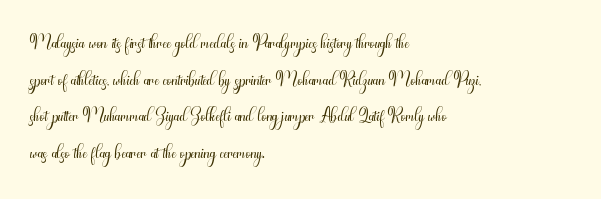
{"bold": "no", "underline": "no", "align": "left", "line_spacing": "normal", "line_spacing_ratio": 1.36, "letter_spacing": "normal", "letter_spacing_em": 0.0, "glyph_px": 27}
